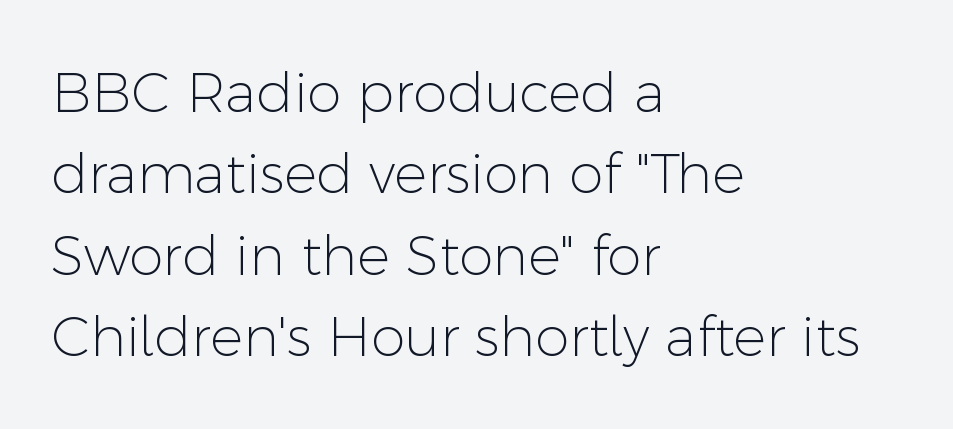
Unlike a traditional serif, this face leaves its strokes unadorned. Line beginnings align vertically; line endings do not. Here the designer chose a conventional face with non-uniform glyph widths. The foot of each line stays bare and open. Vertical stems look standard width or narrower in stroke. Observe the ordinary spacing: letters are neighbours, not strangers.
